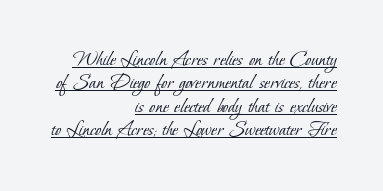
{"bold": "no", "underline": "yes", "align": "right", "line_spacing": "tight", "line_spacing_ratio": 1.06, "letter_spacing": "normal", "letter_spacing_em": 0.0, "glyph_px": 22}
